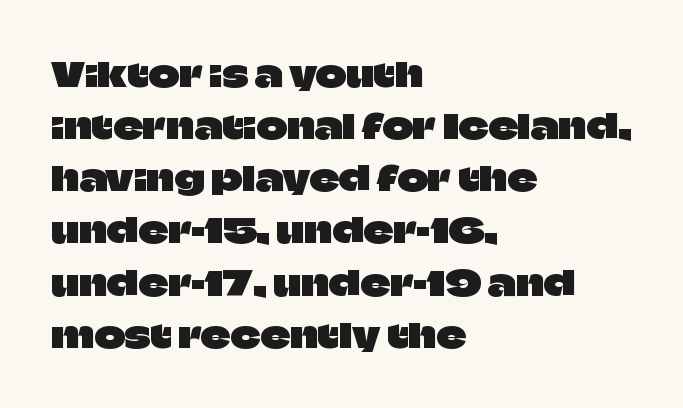
{"serif": "no", "italic": "no", "width": "normal", "stroke_contrast": "low", "x_height": "large", "monospaced": "no", "underline": "no", "align": "left", "line_spacing": "normal", "line_spacing_ratio": 1.58, "letter_spacing": "normal", "letter_spacing_em": 0.0, "glyph_px": 33}
